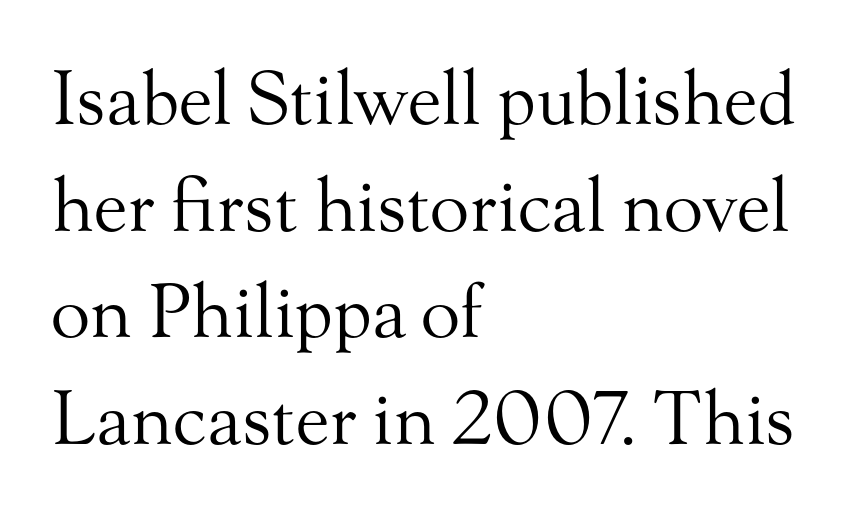
Q: Is the text bold? A: No.
Q: Is the text italic (slanted)? A: No, it is upright.
Q: Is the typeface a serif or a sans-serif typeface? A: Serif.
Q: Is the text underlined? A: No.
Q: How is the paragraph aligned? A: Left-aligned.
Q: Is the spacing between letters normal or unusually wide? A: Normal.
Q: Is the spacing between lines tight, normal or loose? A: Normal.
Q: Width (condensed, normal, or wide)? A: Normal.
Q: Stroke contrast? A: Medium.
Q: x-height? A: Small.
Q: Monospaced? A: No.
